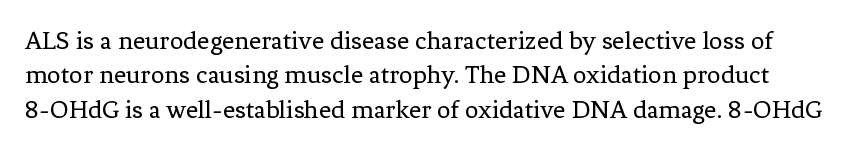
Q: Is the text bold? A: No.
Q: Is the text italic (slanted)? A: No, it is upright.
Q: Is the text underlined? A: No.
Q: Is the spacing between letters normal or unusually wide? A: Normal.
Q: Is the spacing between lines tight, normal or loose? A: Normal.
